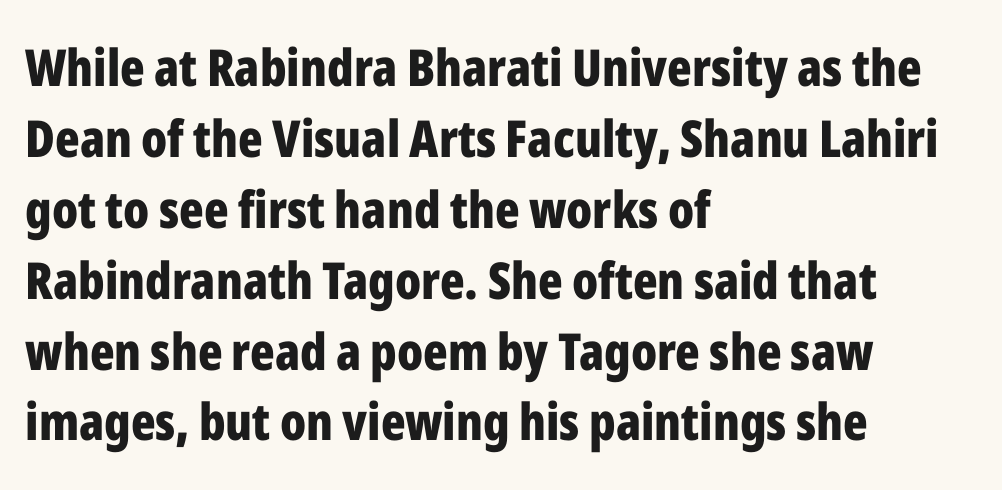
The line texture is even and compact thanks to regular tracking. Every character sits straight up, as roman type does. Line starts are locked; line ends wander. Plain, unruled lines of type.
